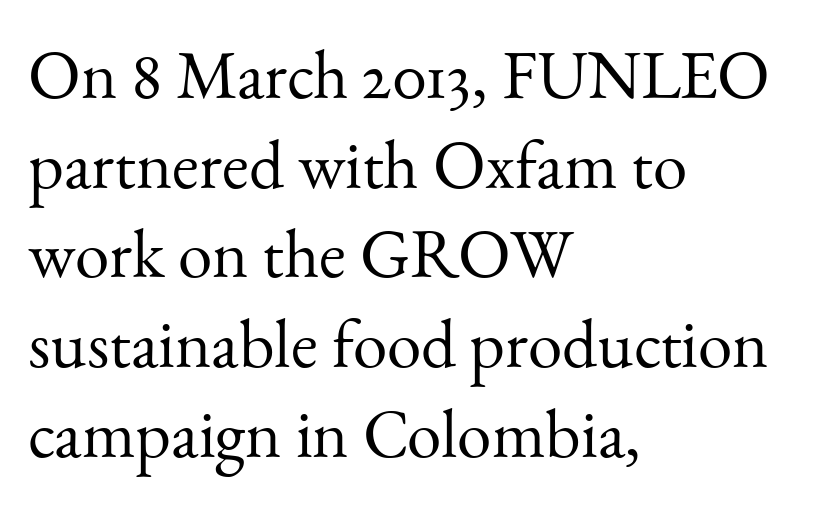
{"serif": "yes", "italic": "no", "bold": "no", "weight": "light", "width": "normal", "stroke_contrast": "medium", "x_height": "small", "monospaced": "no", "underline": "no", "align": "left", "line_spacing": "normal", "line_spacing_ratio": 1.3, "letter_spacing": "normal", "letter_spacing_em": 0.0, "glyph_px": 69}
